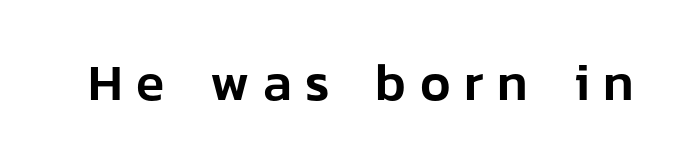
The image shows 52 px sans-serif type, upright; set unusually wide letter spacing (+0.26 em), not underlined; low stroke contrast and a medium x-height.
